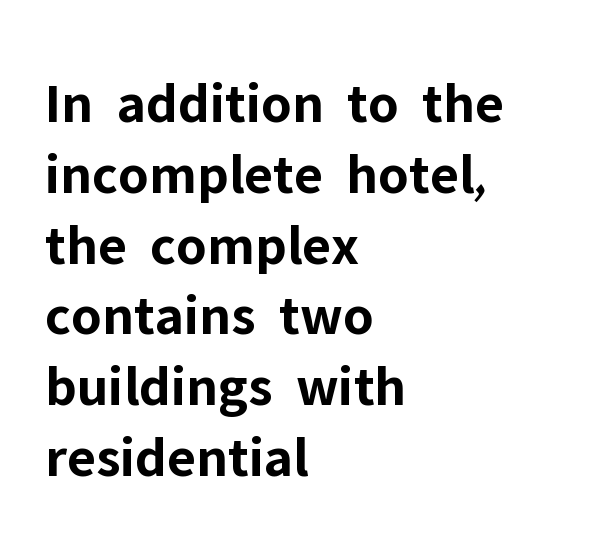
Q: Is the text bold? A: Yes.
Q: Is the text italic (slanted)? A: No, it is upright.
Q: Is the typeface a serif or a sans-serif typeface? A: Sans-serif.
Q: Is the text underlined? A: No.
Q: How is the paragraph aligned? A: Left-aligned.
Q: Is the spacing between letters normal or unusually wide? A: Normal.
Q: Width (condensed, normal, or wide)? A: Normal.
Q: Stroke contrast? A: Low.
Q: x-height? A: Medium.
Q: Monospaced? A: No.
